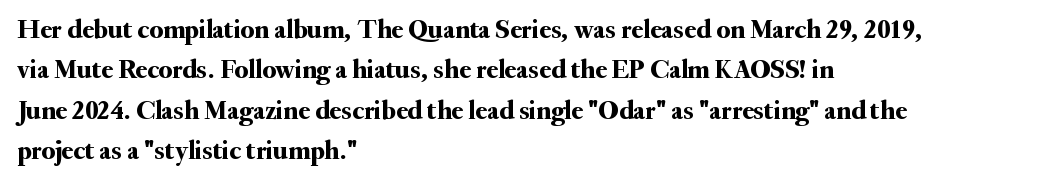
The image shows 27 px text type, upright; set left-aligned, normal line spacing (1.5x), normal letter spacing, not underlined.
